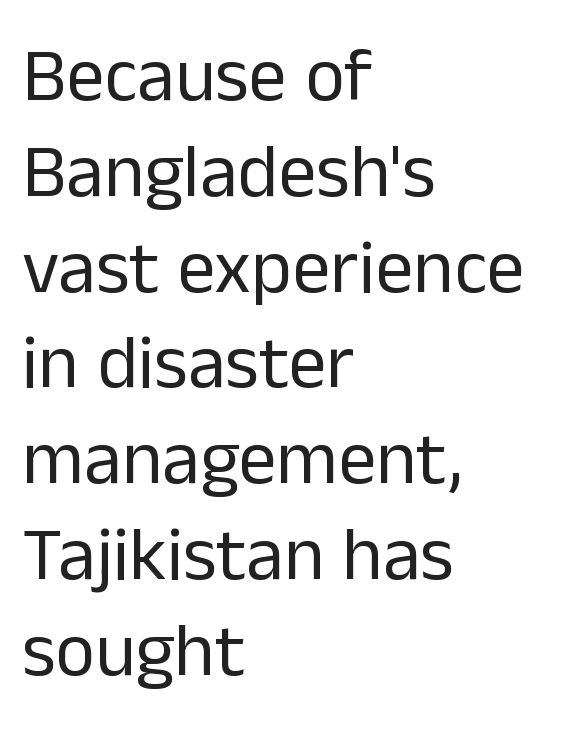
{"serif": "no", "italic": "no", "bold": "no", "weight": "regular", "width": "normal", "stroke_contrast": "low", "x_height": "medium", "monospaced": "no", "underline": "no", "align": "left", "line_spacing": "normal", "line_spacing_ratio": 1.26, "letter_spacing": "normal", "letter_spacing_em": 0.0, "glyph_px": 76}
